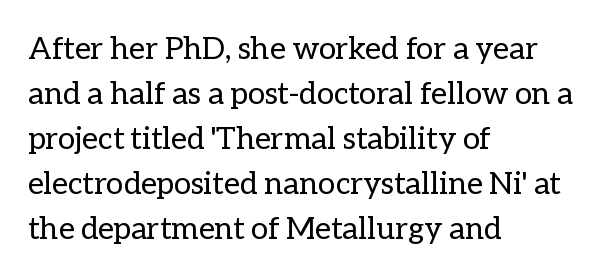
The image shows 31 px regular-weight type, upright; set left-aligned, normal line spacing (1.45x), normal letter spacing, not underlined; low stroke contrast and a medium x-height.
